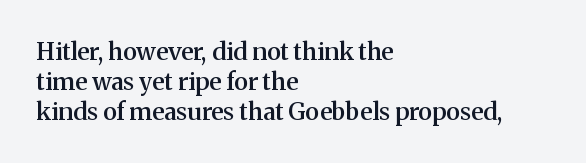
{"italic": "no", "bold": "semi", "underline": "no", "align": "left", "line_spacing_ratio": 1.24, "letter_spacing": "normal", "letter_spacing_em": 0.0, "glyph_px": 24}
